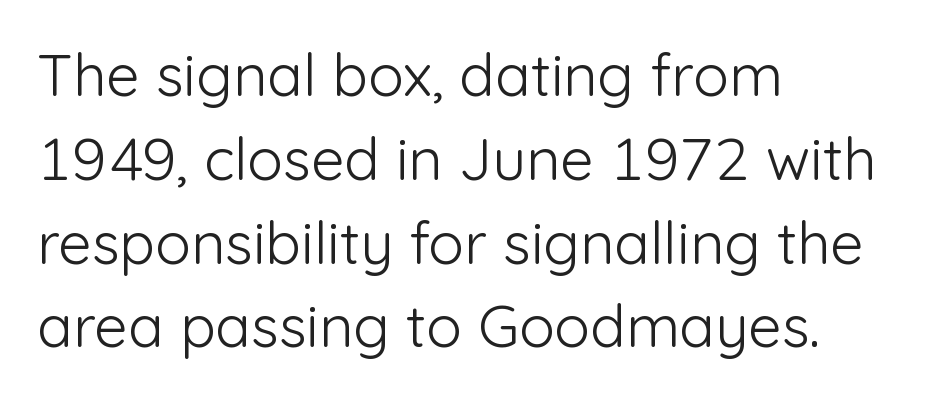
Q: Is the text bold? A: No.
Q: Is the text italic (slanted)? A: No, it is upright.
Q: Is the typeface a serif or a sans-serif typeface? A: Sans-serif.
Q: Is the text underlined? A: No.
Q: How is the paragraph aligned? A: Left-aligned.
Q: Is the spacing between letters normal or unusually wide? A: Normal.
Q: Is the spacing between lines tight, normal or loose? A: Normal.
Q: Width (condensed, normal, or wide)? A: Normal.
Q: Stroke contrast? A: Low.
Q: x-height? A: Medium.
Q: Monospaced? A: No.
